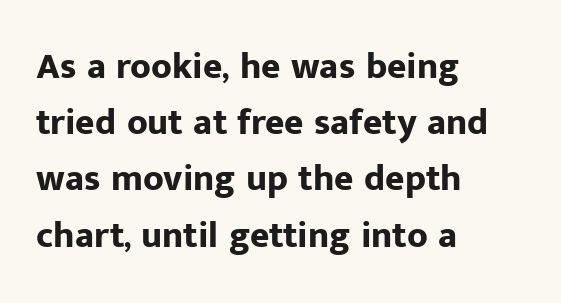
Q: Is the text bold? A: Yes.
Q: Is the text italic (slanted)? A: No, it is upright.
Q: Is the typeface a serif or a sans-serif typeface? A: Sans-serif.
Q: Is the text underlined? A: No.
Q: How is the paragraph aligned? A: Left-aligned.
Q: Is the spacing between letters normal or unusually wide? A: Normal.
Q: Is the spacing between lines tight, normal or loose? A: Normal.
Q: Width (condensed, normal, or wide)? A: Normal.
Q: Stroke contrast? A: Low.
Q: x-height? A: Medium.
Q: Monospaced? A: No.
